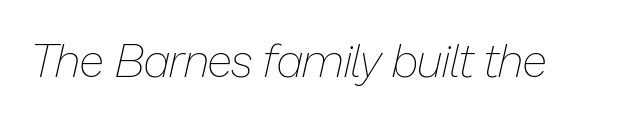
In terms of letterspacing, this is plain default setting. The area under the type is left untouched. Every character sits at an angle, as italics do. Note the varied advance widths — an 'i' is clearly narrower than an 'm'.
